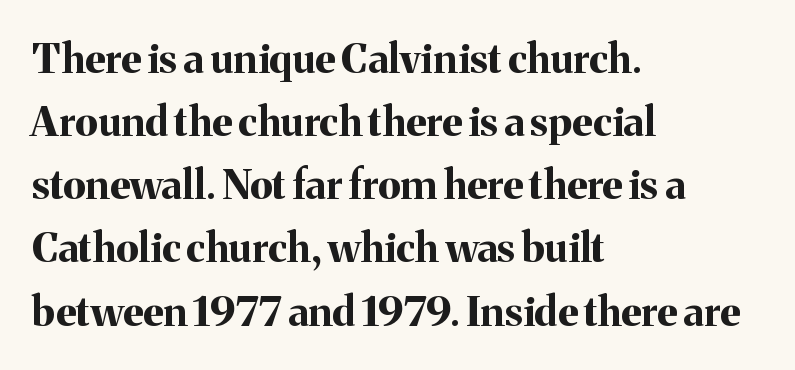
The image shows 41 px bold serif type, upright; set left-aligned, normal line spacing (1.54x), normal letter spacing, not underlined; medium stroke contrast and a medium x-height.
